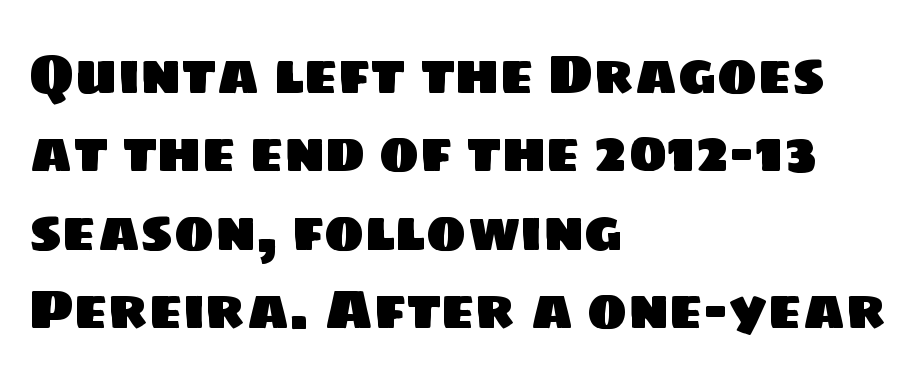
The image shows 54 px sans-serif type; set left-aligned, normal line spacing (1.45x), normal letter spacing, not underlined; low stroke contrast and a large x-height.
